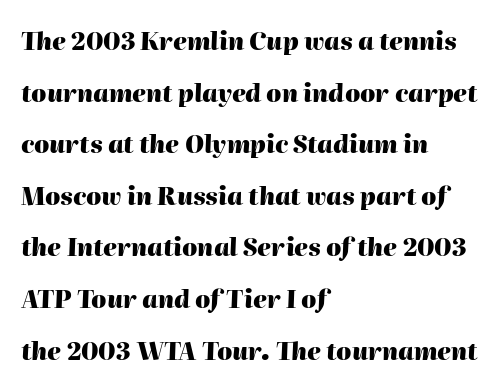
The image shows 24 px bold type, italic (leaning right); set left-aligned, loose line spacing (2.15x), normal letter spacing, not underlined.
